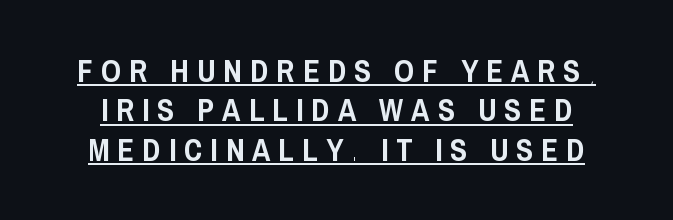
Look at the tracking — it's clearly loosened, letters drifting apart. Students, observe: this is what conventionally led text looks like. Each line of the rendering has a horizontal stroke beneath the glyphs. Notice how the stems are strictly vertical — no italics here.
